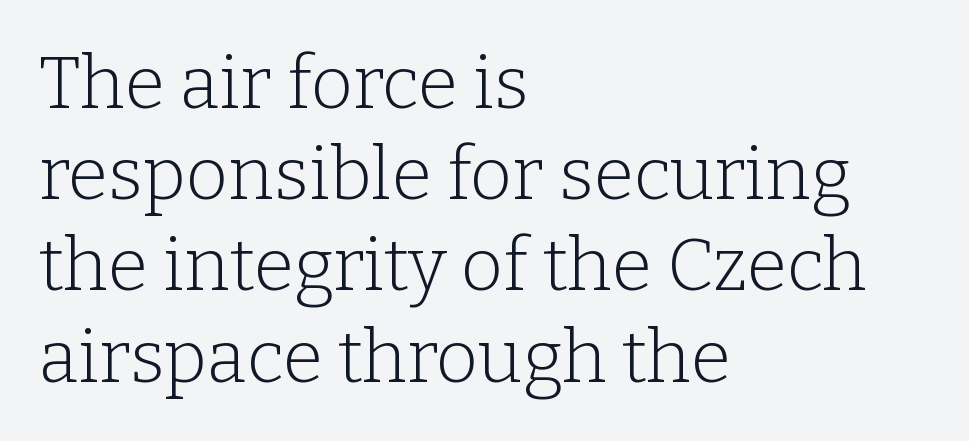
The image shows 73 px light serif type, upright; set left-aligned, normal line spacing (1.25x), normal letter spacing, not underlined; low stroke contrast and a medium x-height.
